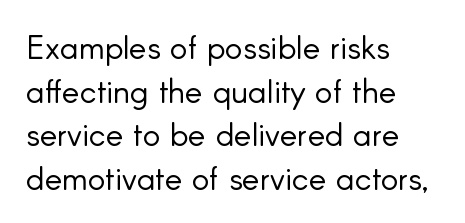
The image shows 33 px light sans-serif type, upright; set left-aligned, normal line spacing (1.32x), normal letter spacing, not underlined; low stroke contrast and a small x-height.
